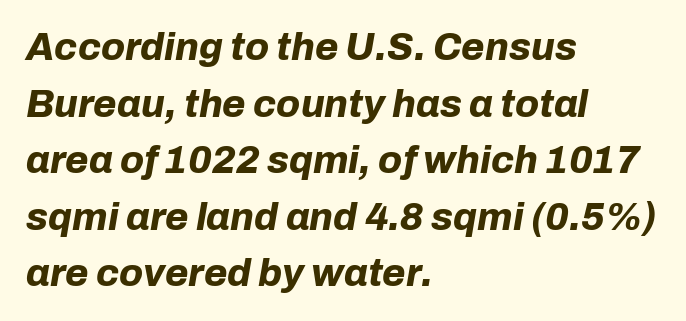
Q: Is the text bold? A: Yes.
Q: Is the text italic (slanted)? A: Yes, it leans right by about 10 degrees.
Q: Is the text underlined? A: No.
Q: How is the paragraph aligned? A: Left-aligned.
Q: Is the spacing between letters normal or unusually wide? A: Normal.
Q: Is the spacing between lines tight, normal or loose? A: Normal.
Q: Width (condensed, normal, or wide)? A: Normal.
Q: Stroke contrast? A: Low.
Q: x-height? A: Medium.
Q: Monospaced? A: No.
